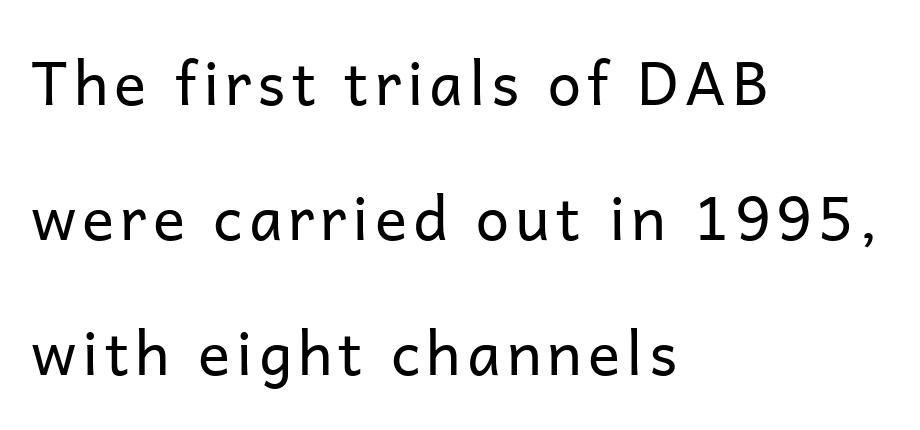
{"serif": "no", "italic": "no", "bold": "no", "weight": "regular", "width": "normal", "stroke_contrast": "low", "x_height": "medium", "monospaced": "no", "underline": "no", "align": "left", "line_spacing": "loose", "line_spacing_ratio": 2.25, "glyph_px": 60}
